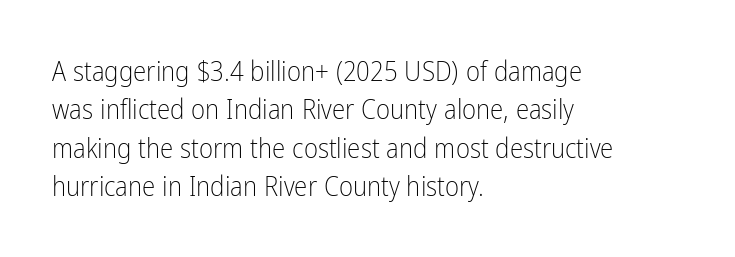
The image shows 27 px text type, upright; set left-aligned, normal line spacing (1.42x), normal letter spacing, not underlined.
